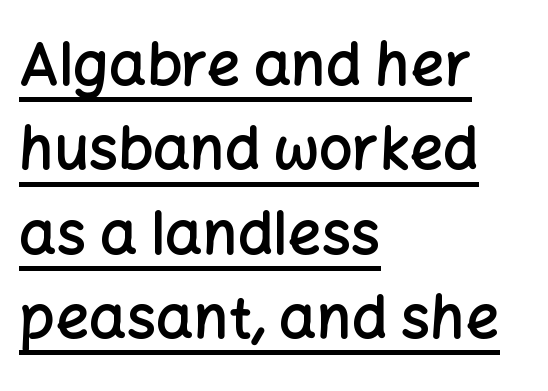
The image shows 59 px semibold sans-serif type, upright; set left-aligned, normal line spacing (1.43x), normal letter spacing, underlined; low stroke contrast and a medium x-height.
